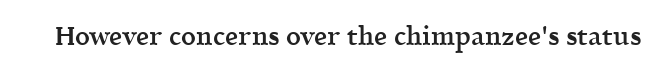
Ascenders rise straight up at ninety degrees. The typesetting leans somewhat heavy: a semibold. Observe the ordinary spacing: letters are neighbours, not strangers. Only glyphs here, with clear space below each row.
